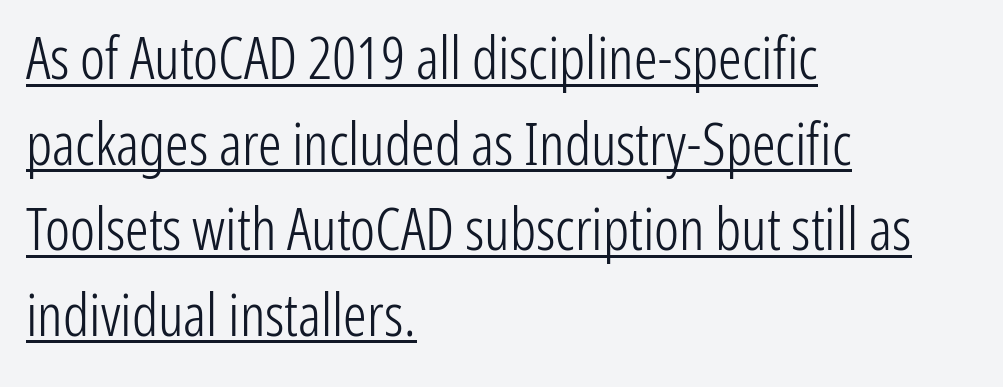
Every word sits above its own underline. The letters stand straight up with perfectly vertical stems. The weight tops out at a normal text grade. The face used here is proportionally spaced, like ordinary book or web type. These lines sit exactly where default settings would place them.
